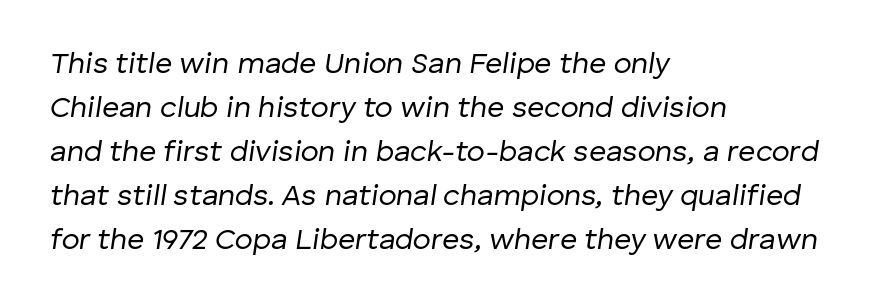
The image shows 30 px regular-weight type, italic (leaning right); set left-aligned, normal line spacing (1.47x), normal letter spacing, not underlined; low stroke contrast and a medium x-height.
